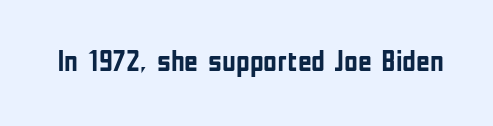
{"serif": "no", "italic": "no", "bold": "yes", "weight": "semibold", "width": "condensed", "stroke_contrast": "low", "x_height": "medium", "monospaced": "no", "underline": "no", "letter_spacing": "normal", "letter_spacing_em": 0.0, "glyph_px": 30}
